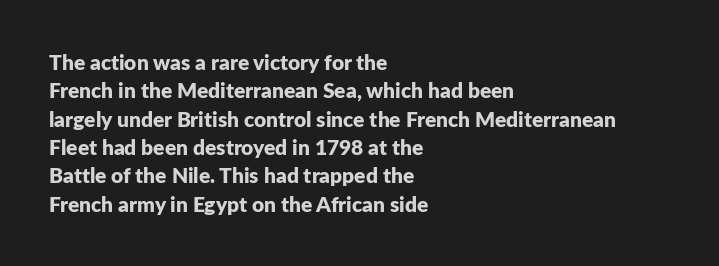
The lines in this sample share a left origin and differ only in where they stop. The block of text has a typical density, with ordinary space between rows. Posture: upright roman. The characters look thick and weighty, a clear bold. Letters rest on an invisible, unmarked baseline. There is no visible air inserted between adjacent glyphs.
